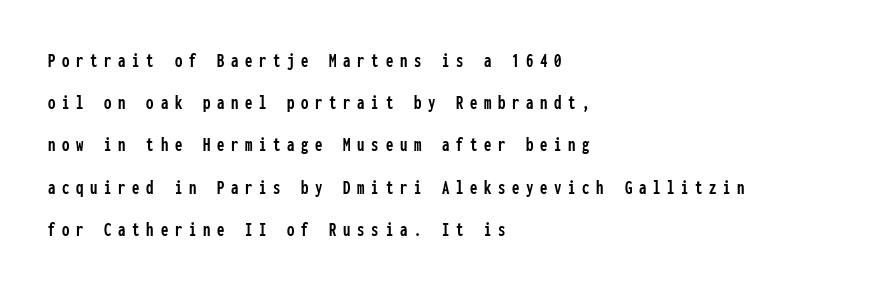
Clear beneath every line of the passage. Is the block centered? No — it sits flush against the left margin. Quick note: interline space is abundant. Tracking here is generous; glyphs stand well apart from one another. Characters remain perfectly vertical along every line.
